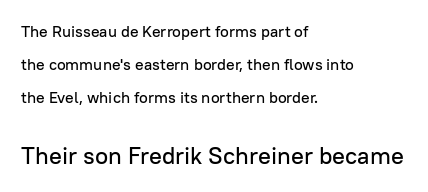
Q: Is the text italic (slanted)? A: No, it is upright.
Q: Is the text underlined? A: No.
Q: How is the paragraph aligned? A: Left-aligned.
Q: Is the spacing between letters normal or unusually wide? A: Normal.
Q: Is the spacing between lines tight, normal or loose? A: Loose.
Q: Which block of text is set in a larger size, the first (top) or the second (bottom)? A: The second (bottom) one.
